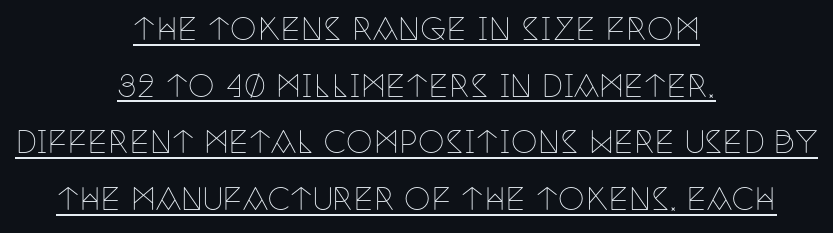
The image shows 30 px thin, condensed serif type, upright; set centered, line spacing 1.89x, normal letter spacing, underlined; low stroke contrast and a large x-height.
